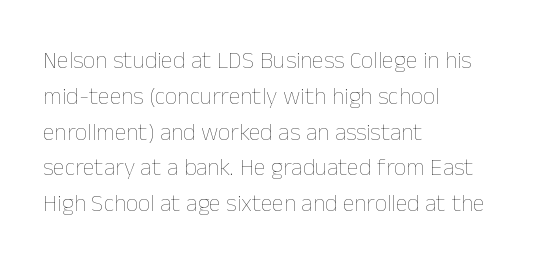
The image shows 24 px text type, upright; set left-aligned, normal line spacing (1.49x), normal letter spacing, not underlined.
